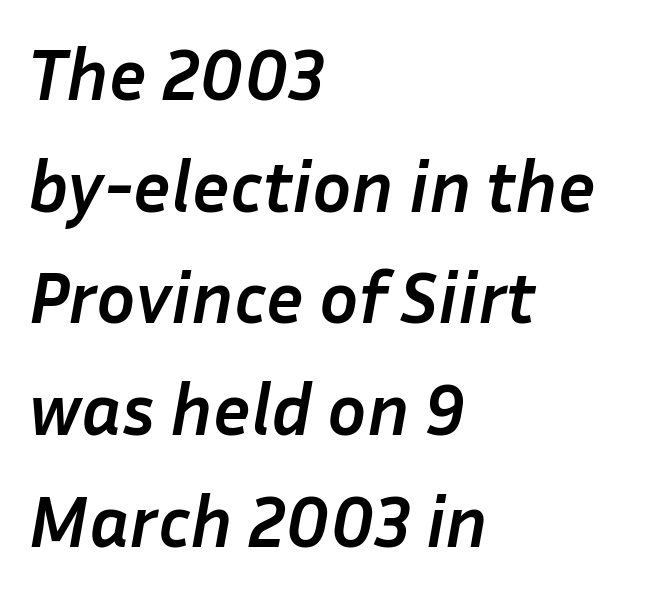
{"italic": "yes", "lean": "right", "slant_degrees": 10, "bold": "yes", "weight": "semibold", "width": "normal", "stroke_contrast": "low", "x_height": "medium", "monospaced": "no", "underline": "no", "align": "left", "line_spacing": "normal", "line_spacing_ratio": 1.53, "letter_spacing": "normal", "letter_spacing_em": 0.0, "glyph_px": 73}
